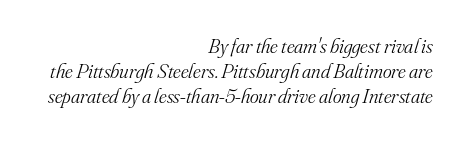
Line ends are locked; line starts wander. Glyph-to-glyph distance matches everyday printed text. Looking at the ascenders, they clearly lean. The specimen omits any rule beneath the text block's lines. The typesetting does not lean heavy: it is not bold.
